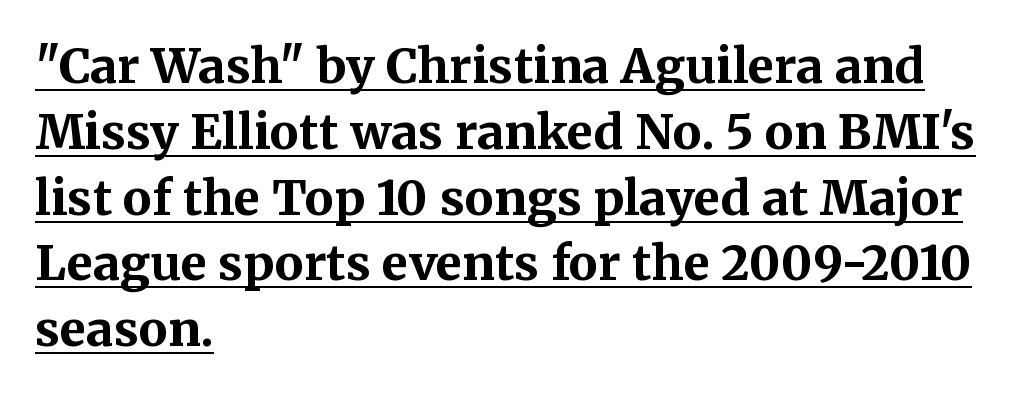
{"serif": "yes", "italic": "no", "bold": "yes", "weight": "bold", "width": "normal", "stroke_contrast": "medium", "x_height": "medium", "monospaced": "no", "underline": "yes", "align": "left", "line_spacing": "normal", "line_spacing_ratio": 1.37, "letter_spacing": "normal", "letter_spacing_em": 0.0, "glyph_px": 48}
